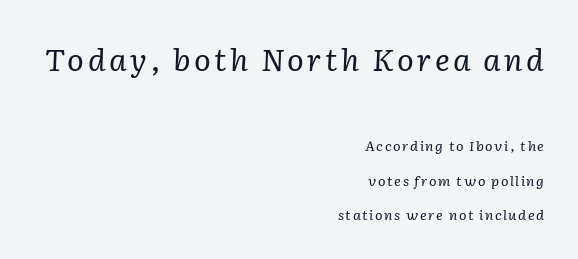
{"serif": "yes", "italic": "yes", "lean": "right", "slant_degrees": 2, "bold": "no", "weight": "regular", "width": "normal", "stroke_contrast": "low", "x_height": "medium", "monospaced": "no", "underline": "no", "align": "right", "line_spacing": "loose", "line_spacing_ratio": 2.44, "larger_block": "first", "size_ratio": 2.21, "glyph_px": 31}
